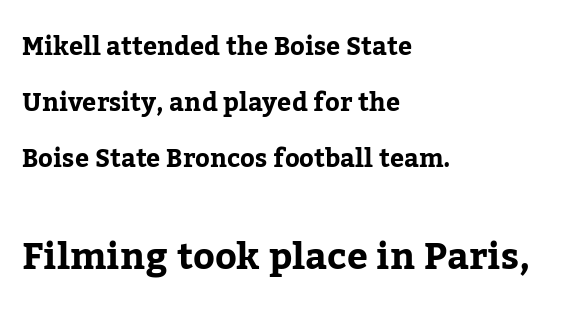
Is this a fixed-width face? No — the glyphs have proportional, varying widths. The designer gave the closing block more size than the opening block. A great deal of white space separates one row of letters from the next. Anything drawn beneath the words? Only blank space. This rendering leaves character spacing at its baseline value. Stroke thickness is high; the sample reads as a true bold.
